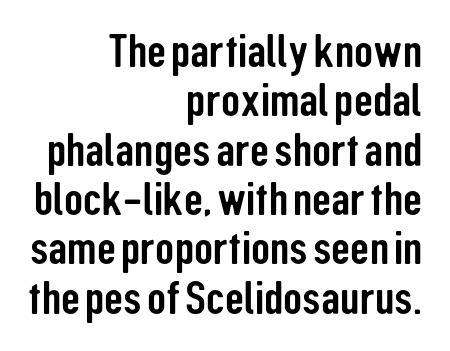
These lines are rendered in a variable-pitch font. Glance below the letters and you will spot only blank space. Vertically, the passage feels compressed, each row crowding the next. The text was rendered using a sans face with plain stroke endings. Where is the straight margin? On the right. A typesetter would call this zero additional tracking.
